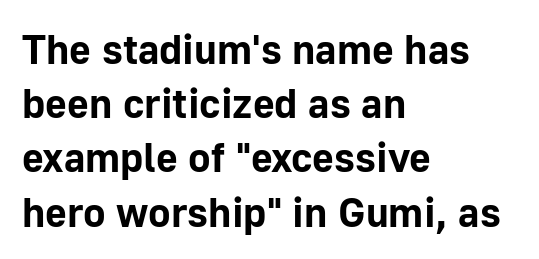
{"serif": "no", "italic": "no", "bold": "yes", "weight": "bold", "width": "normal", "stroke_contrast": "low", "x_height": "medium", "monospaced": "no", "underline": "no", "align": "left", "line_spacing": "normal", "line_spacing_ratio": 1.29, "letter_spacing": "normal", "letter_spacing_em": 0.0, "glyph_px": 42}
